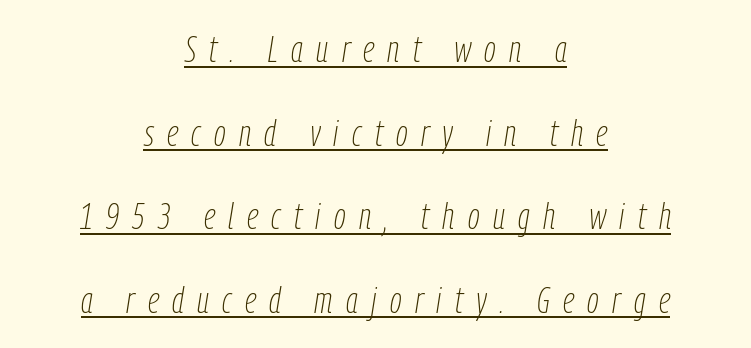
Q: Is the text bold? A: No.
Q: Is the text italic (slanted)? A: Yes, it leans right by about 9 degrees.
Q: Is the text underlined? A: Yes.
Q: How is the paragraph aligned? A: Centered.
Q: Is the spacing between letters normal or unusually wide? A: Unusually wide.
Q: Is the spacing between lines tight, normal or loose? A: Loose.
Q: Width (condensed, normal, or wide)? A: Condensed.
Q: Stroke contrast? A: Low.
Q: x-height? A: Medium.
Q: Monospaced? A: No.
